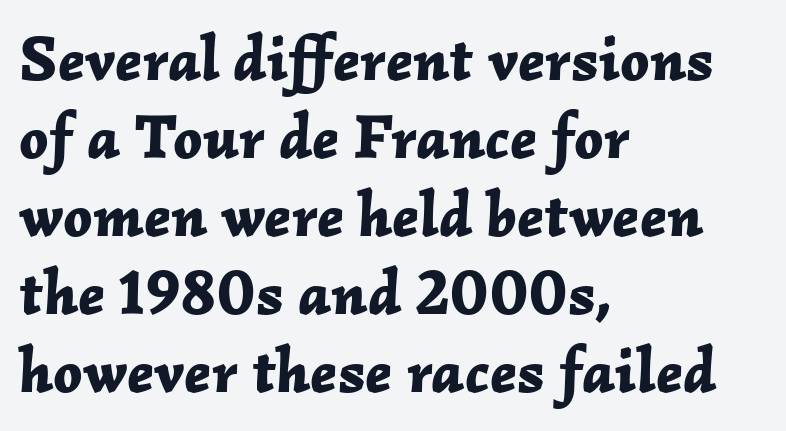
This sample has the flowing, uneven cadence of proportional lettering. Strokes here are thick enough to call this a true bold. The text carries the slant typical of an italic or oblique font. Horizontal alignment here is leftward, the default for most running prose. Any mark beneath the type? The region is blank. This sample uses plain, unmodified letter spacing.
